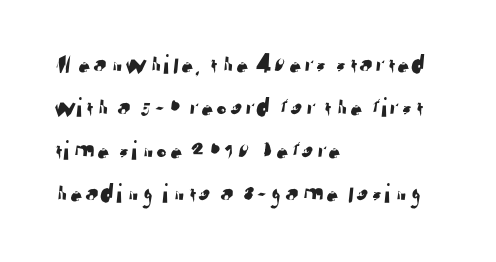
Varying glyph widths throughout — classic text-font behaviour. Glyph-to-glyph distance matches everyday printed text. A bare baseline throughout the passage. Regarding leading, the lines here are spaced in the standard way.
